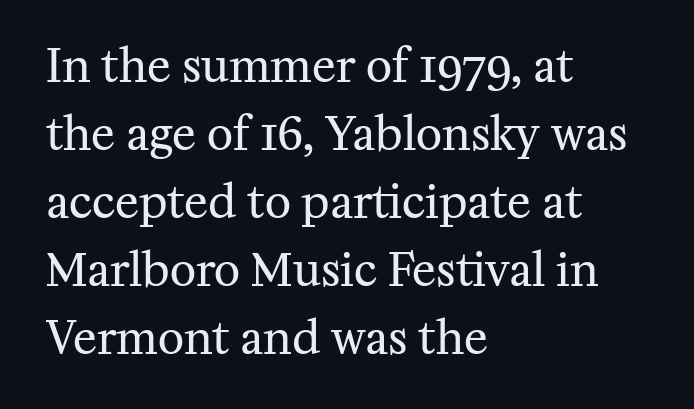
Q: Is the text bold? A: No.
Q: Is the text italic (slanted)? A: No, it is upright.
Q: Is the typeface a serif or a sans-serif typeface? A: Serif.
Q: Is the text underlined? A: No.
Q: How is the paragraph aligned? A: Left-aligned.
Q: Is the spacing between letters normal or unusually wide? A: Normal.
Q: Is the spacing between lines tight, normal or loose? A: Normal.
Q: Width (condensed, normal, or wide)? A: Normal.
Q: Stroke contrast? A: Medium.
Q: x-height? A: Medium.
Q: Monospaced? A: No.
